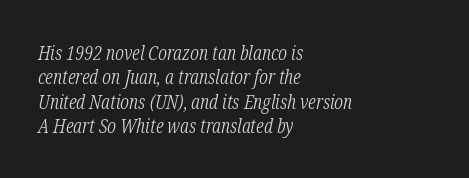
{"italic": "yes", "lean": "right", "slant_degrees": 12, "bold": "no", "underline": "no", "align": "left", "line_spacing_ratio": 1.22, "letter_spacing": "normal", "letter_spacing_em": 0.0, "glyph_px": 20}
